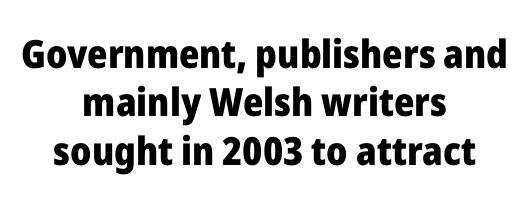
Q: Is the text bold? A: Yes.
Q: Is the text italic (slanted)? A: No, it is upright.
Q: Is the typeface a serif or a sans-serif typeface? A: Sans-serif.
Q: Is the text underlined? A: No.
Q: How is the paragraph aligned? A: Centered.
Q: Is the spacing between letters normal or unusually wide? A: Normal.
Q: Width (condensed, normal, or wide)? A: Normal.
Q: Stroke contrast? A: Low.
Q: x-height? A: Medium.
Q: Monospaced? A: No.
